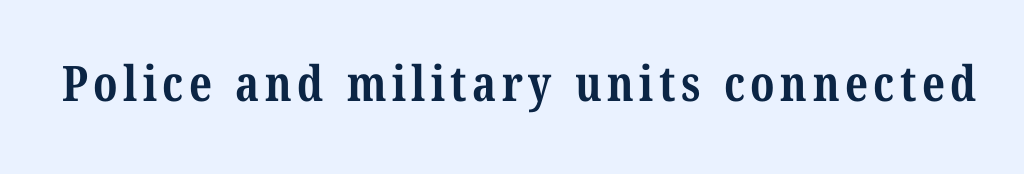
The letters carry serifs — small finishing strokes at the ends of their stems. The zone under the glyphs is completely vacant. The passage shown is typed in a proportional face where columns would drift. Strokes here are thick enough to call this a true bold.
